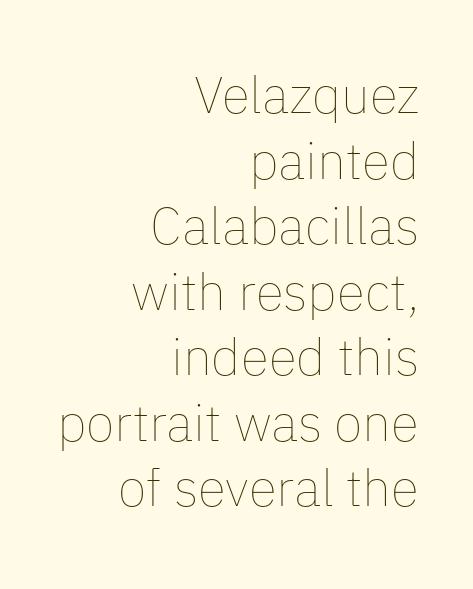
Q: Is the text bold? A: No.
Q: Is the text italic (slanted)? A: No, it is upright.
Q: Is the text underlined? A: No.
Q: How is the paragraph aligned? A: Right-aligned.
Q: Is the spacing between letters normal or unusually wide? A: Normal.
Q: Is the spacing between lines tight, normal or loose? A: Normal.
Q: Width (condensed, normal, or wide)? A: Normal.
Q: Stroke contrast? A: Low.
Q: x-height? A: Medium.
Q: Monospaced? A: No.
